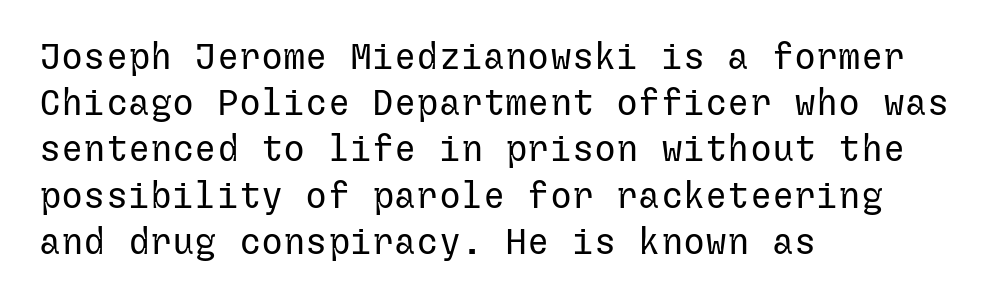
{"serif": "no", "italic": "no", "bold": "no", "weight": "regular", "width": "normal", "stroke_contrast": "low", "x_height": "medium", "underline": "no", "align": "left", "line_spacing": "normal", "line_spacing_ratio": 1.25, "letter_spacing": "normal", "letter_spacing_em": 0.0, "glyph_px": 37}
